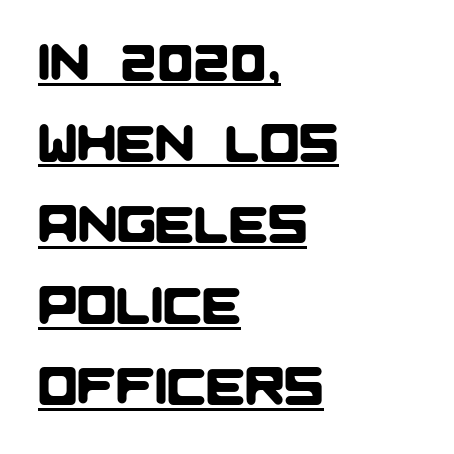
This is underlined copy, the kind a proofreader might mark for attention. A sans-serif font was chosen for this passage. Compared with typical body copy, the letter spacing here is the same. These lines stack with their left ends in a neat column. Interline gaps are of average width in this sample.
